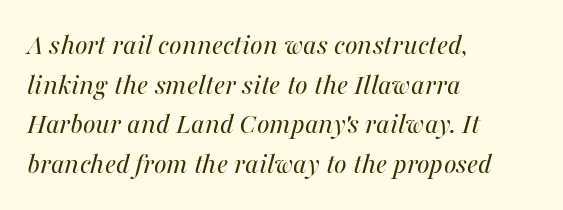
The paragraph has a hard left edge and a soft right edge. Look at the tracking — it's just the regular setting, nothing added. What's the leading like? Ordinary, nothing unusual. Caption: face not bold, strokes unweighted.
